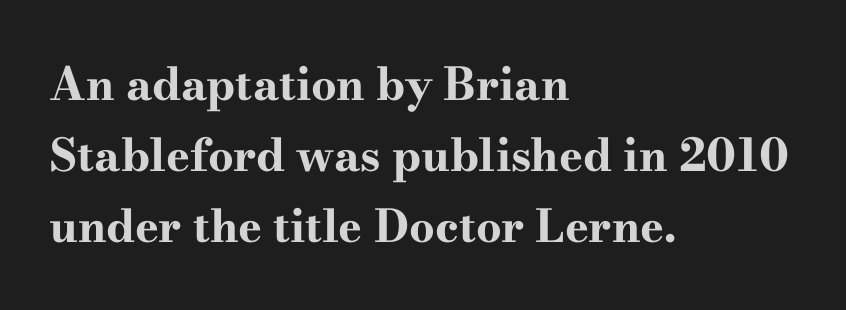
Rule under the text: the space is simply empty. Pretty heavy lettering here — definitely bold. These lines are rendered in a variable-pitch font. Reading down the block, your eye returns to a fixed left position each line. If you measured baseline to baseline, you'd find a middling distance. Typographically, this falls in the serif category.
